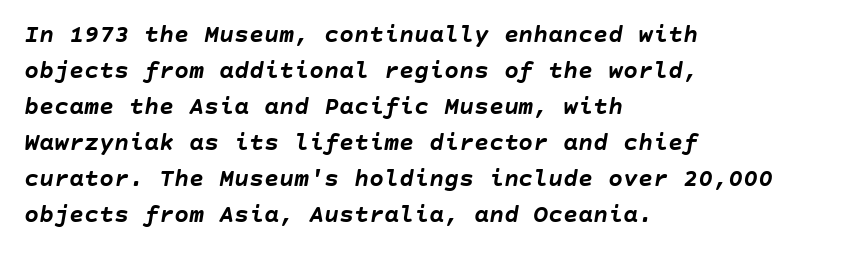
Q: Is the text bold? A: Yes.
Q: Is the text italic (slanted)? A: Yes, it leans right by about 10 degrees.
Q: Is the text underlined? A: No.
Q: How is the paragraph aligned? A: Left-aligned.
Q: Is the spacing between letters normal or unusually wide? A: Normal.
Q: Is the spacing between lines tight, normal or loose? A: Normal.
